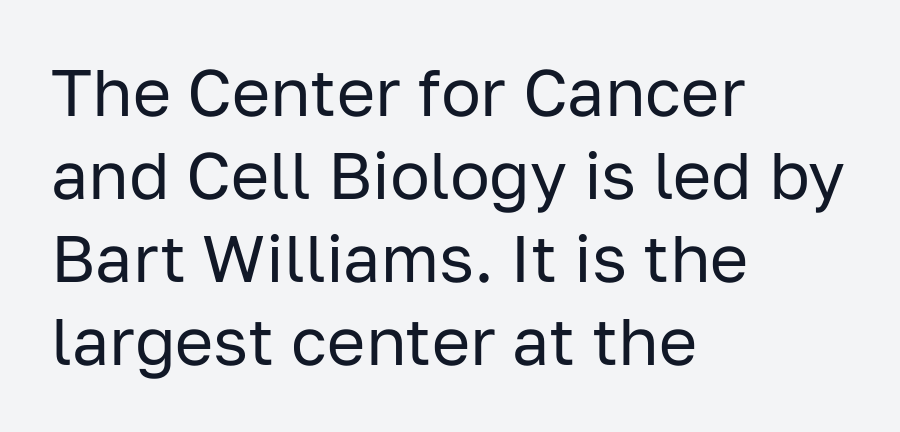
Q: Is the text bold? A: No.
Q: Is the text italic (slanted)? A: No, it is upright.
Q: Is the typeface a serif or a sans-serif typeface? A: Sans-serif.
Q: Is the text underlined? A: No.
Q: How is the paragraph aligned? A: Left-aligned.
Q: Is the spacing between letters normal or unusually wide? A: Normal.
Q: Is the spacing between lines tight, normal or loose? A: Normal.
Q: Width (condensed, normal, or wide)? A: Normal.
Q: Stroke contrast? A: Low.
Q: x-height? A: Medium.
Q: Monospaced? A: No.
